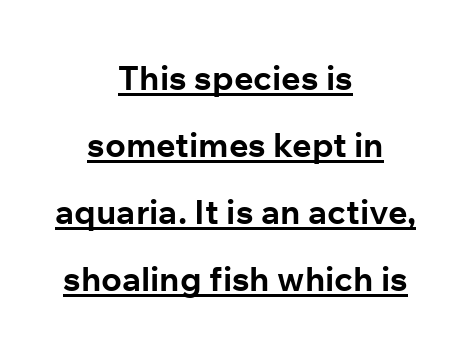
Q: Is the text bold? A: Yes.
Q: Is the text italic (slanted)? A: No, it is upright.
Q: Is the typeface a serif or a sans-serif typeface? A: Sans-serif.
Q: Is the text underlined? A: Yes.
Q: How is the paragraph aligned? A: Centered.
Q: Is the spacing between letters normal or unusually wide? A: Normal.
Q: Is the spacing between lines tight, normal or loose? A: Loose.
Q: Width (condensed, normal, or wide)? A: Normal.
Q: Stroke contrast? A: Low.
Q: x-height? A: Medium.
Q: Monospaced? A: No.
